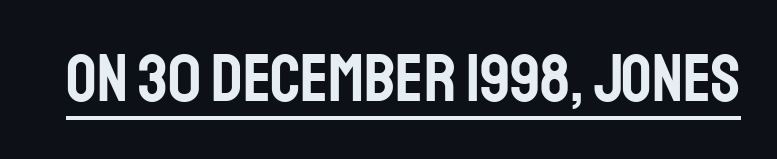
This rendering employs a face without finishing strokes, i.e., a sans-serif. No italicization has been applied; the sample stays upright. Here the designer chose a conventional face with non-uniform glyph widths. Short note: letters normally spaced. Underlined type.
